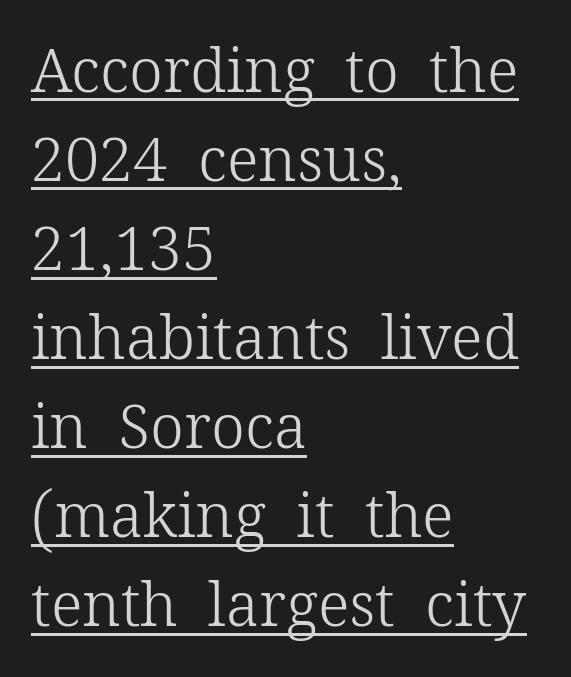
The image shows 61 px light serif type, upright; set left-aligned, normal line spacing (1.46x), normal letter spacing, underlined; low stroke contrast and a medium x-height.
